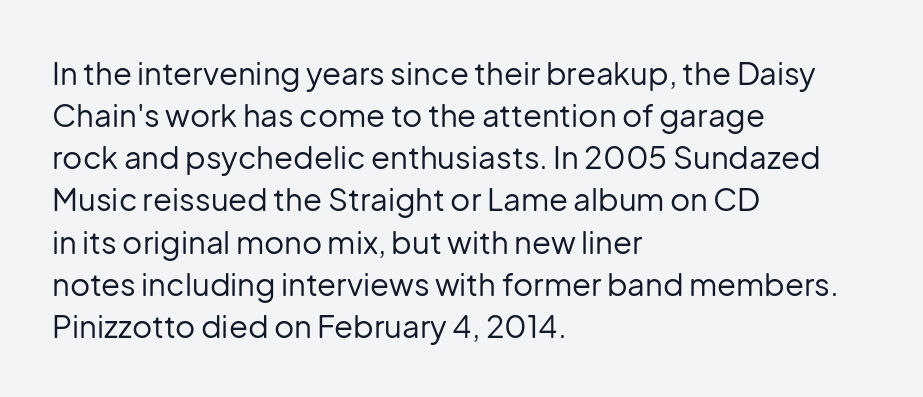
Q: Is the text bold? A: No.
Q: Is the text italic (slanted)? A: No, it is upright.
Q: Is the typeface a serif or a sans-serif typeface? A: Sans-serif.
Q: Is the text underlined? A: No.
Q: How is the paragraph aligned? A: Left-aligned.
Q: Is the spacing between letters normal or unusually wide? A: Normal.
Q: Is the spacing between lines tight, normal or loose? A: Normal.
Q: Width (condensed, normal, or wide)? A: Normal.
Q: Stroke contrast? A: Low.
Q: x-height? A: Medium.
Q: Monospaced? A: No.
